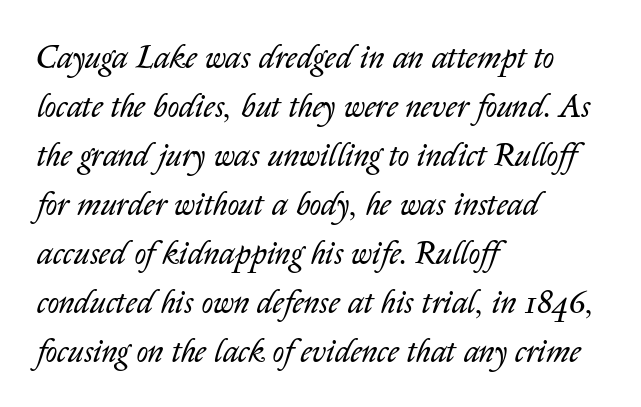
The image shows 32 px regular-weight type, italic (leaning right); set left-aligned, normal line spacing (1.53x), normal letter spacing, not underlined; low stroke contrast and a medium x-height.
